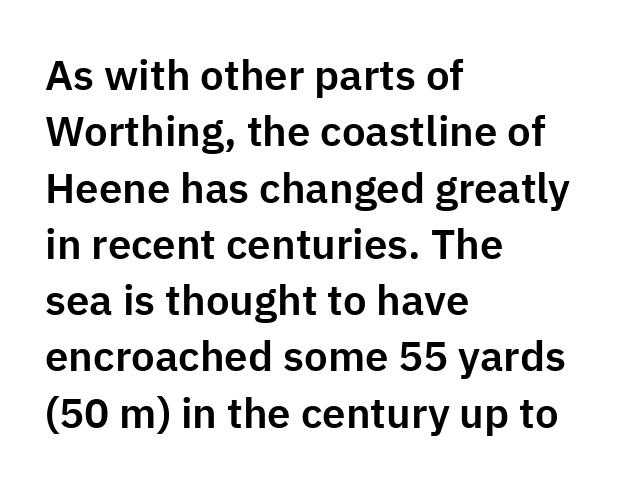
Q: Is the text italic (slanted)? A: No, it is upright.
Q: Is the typeface a serif or a sans-serif typeface? A: Sans-serif.
Q: Is the text underlined? A: No.
Q: How is the paragraph aligned? A: Left-aligned.
Q: Is the spacing between letters normal or unusually wide? A: Normal.
Q: Is the spacing between lines tight, normal or loose? A: Normal.
Q: Width (condensed, normal, or wide)? A: Normal.
Q: Stroke contrast? A: Low.
Q: x-height? A: Medium.
Q: Monospaced? A: No.
